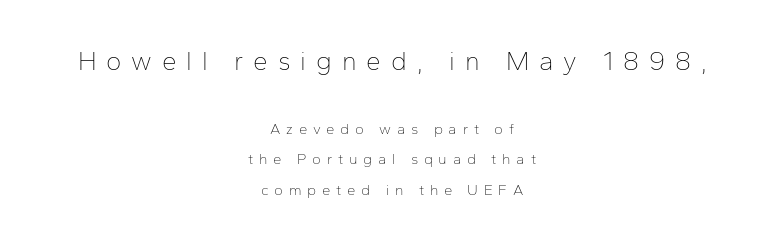
{"italic": "no", "bold": "no", "underline": "no", "align": "center", "line_spacing": "loose", "line_spacing_ratio": 2.04, "letter_spacing": "wide", "letter_spacing_em": 0.38, "larger_block": "first", "size_ratio": 1.73, "glyph_px": 26}
